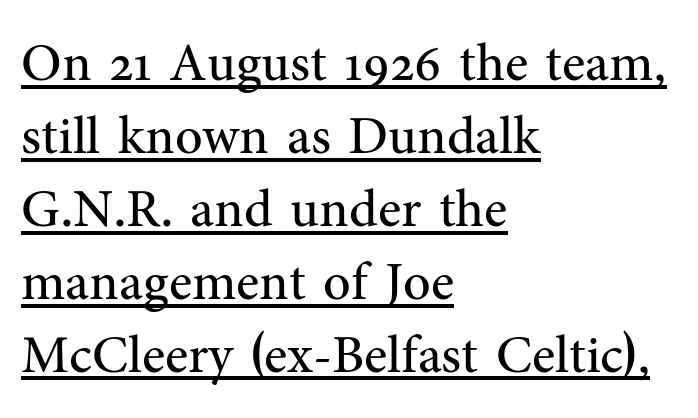
Q: Is the text bold? A: No.
Q: Is the text italic (slanted)? A: No, it is upright.
Q: Is the typeface a serif or a sans-serif typeface? A: Serif.
Q: Is the text underlined? A: Yes.
Q: How is the paragraph aligned? A: Left-aligned.
Q: Is the spacing between letters normal or unusually wide? A: Normal.
Q: Is the spacing between lines tight, normal or loose? A: Normal.
Q: Width (condensed, normal, or wide)? A: Normal.
Q: Stroke contrast? A: Medium.
Q: x-height? A: Medium.
Q: Monospaced? A: No.
